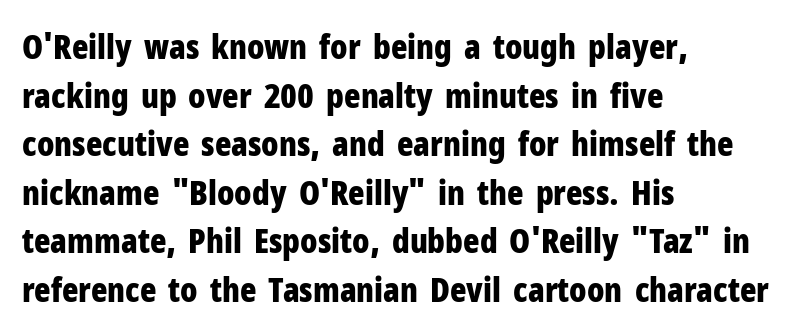
The image shows 34 px bold, condensed sans-serif type, upright; set left-aligned, normal line spacing (1.43x), normal letter spacing, not underlined; low stroke contrast and a medium x-height.
